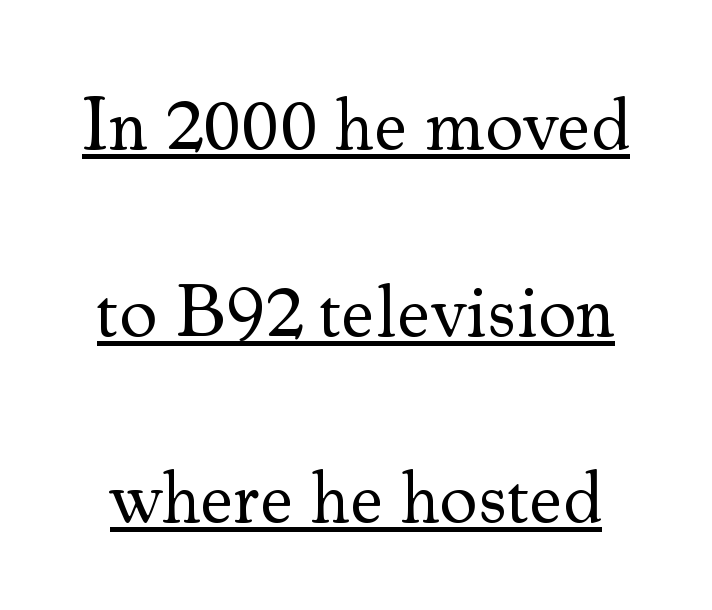
The image shows 75 px regular-weight serif type, upright; set loose line spacing (2.49x), normal letter spacing, underlined; medium stroke contrast and a small x-height.
